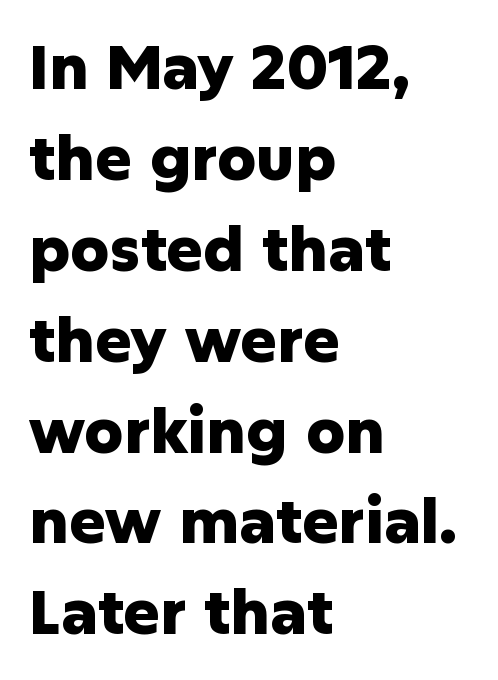
{"serif": "no", "italic": "no", "bold": "yes", "weight": "heavy", "width": "normal", "stroke_contrast": "low", "x_height": "medium", "monospaced": "no", "underline": "no", "align": "left", "line_spacing": "normal", "line_spacing_ratio": 1.49, "letter_spacing": "normal", "letter_spacing_em": 0.0, "glyph_px": 61}
